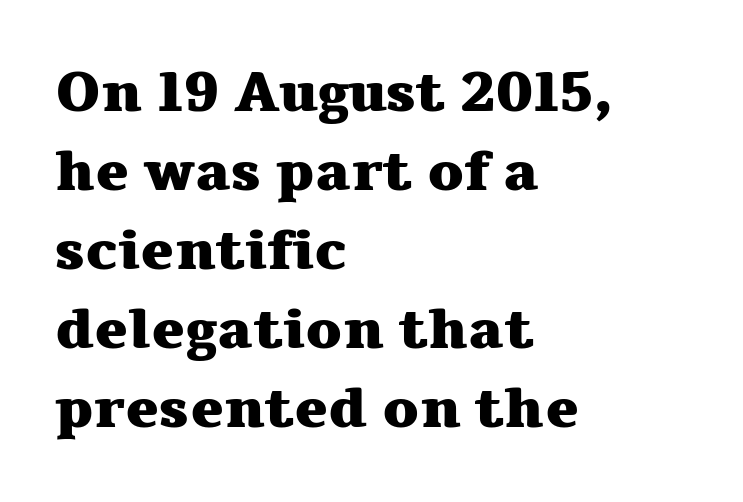
The image shows 56 px heavy, wide serif type, upright; set left-aligned, normal line spacing (1.41x), normal letter spacing, not underlined; medium stroke contrast and a medium x-height.
